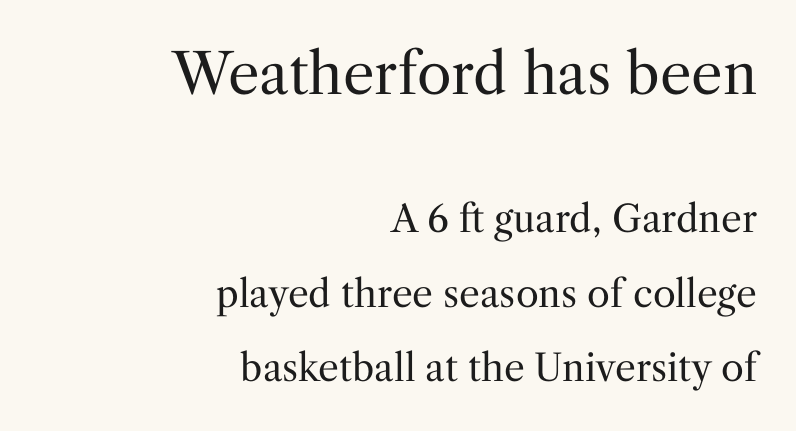
If you squint, the top block still reads clearly — it's the larger of the two. The rag falls on the left side of this text block. Heaviness? Minimal to ordinary, like unemphasized prose. Just letters on the line, the space beneath them empty. Do the characters align in a grid? No, the font is proportional.
